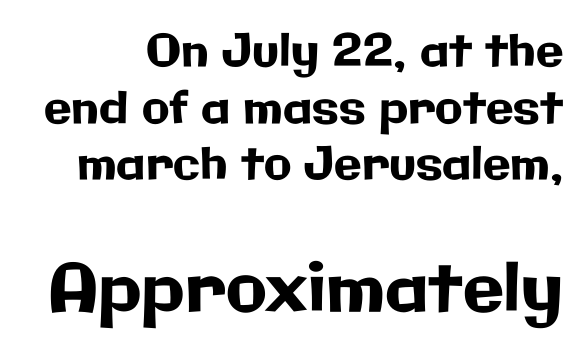
The block sitting lower on the canvas is the one with enlarged characters. The rendering shows plain stroke endings on the letterforms — a sans-serif design. The rows are spaced the way most documents space them. This is the regular roman posture of the typeface. Characters follow at the spacing the type designer built in.
